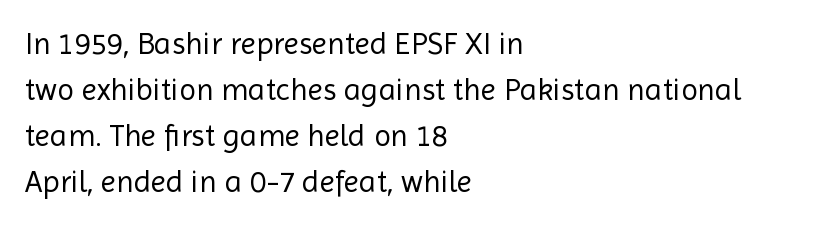
Q: Is the text bold? A: No.
Q: Is the text italic (slanted)? A: No, it is upright.
Q: Is the typeface a serif or a sans-serif typeface? A: Sans-serif.
Q: Is the text underlined? A: No.
Q: How is the paragraph aligned? A: Left-aligned.
Q: Is the spacing between letters normal or unusually wide? A: Normal.
Q: Is the spacing between lines tight, normal or loose? A: Normal.
Q: Width (condensed, normal, or wide)? A: Normal.
Q: x-height? A: Medium.
Q: Monospaced? A: No.
